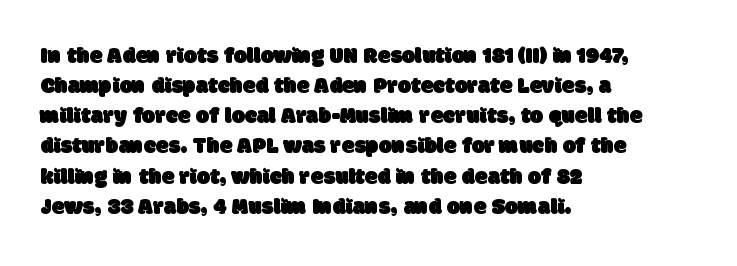
Q: Is the text underlined? A: No.
Q: How is the paragraph aligned? A: Left-aligned.
Q: Is the spacing between letters normal or unusually wide? A: Normal.
Q: Is the spacing between lines tight, normal or loose? A: Normal.
